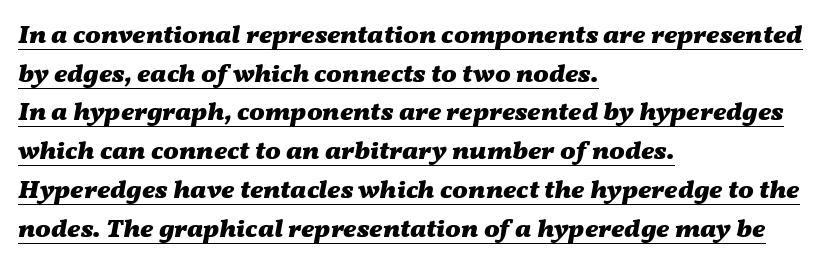
Italic? Definitely — the glyphs are oblique. Strong, thick strokes mark this as bold type. Short and long lines alike share a common starting point at left. The horizontal fit of the characters is conventional and even.
